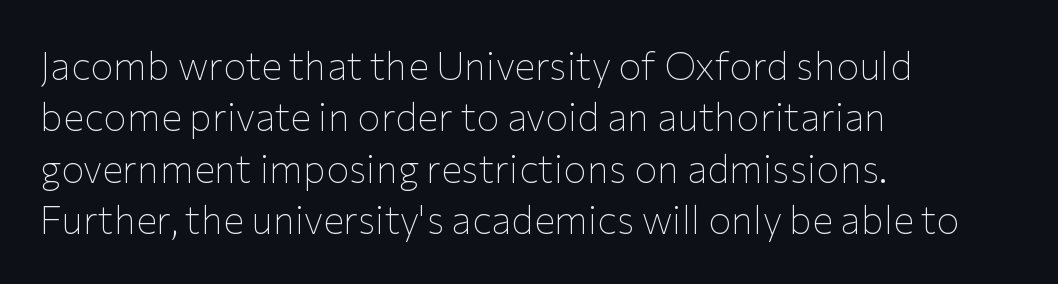
Q: Is the text bold? A: No.
Q: Is the text italic (slanted)? A: No, it is upright.
Q: Is the typeface a serif or a sans-serif typeface? A: Sans-serif.
Q: Is the text underlined? A: No.
Q: How is the paragraph aligned? A: Left-aligned.
Q: Is the spacing between letters normal or unusually wide? A: Normal.
Q: Is the spacing between lines tight, normal or loose? A: Normal.
Q: Width (condensed, normal, or wide)? A: Normal.
Q: Stroke contrast? A: Low.
Q: x-height? A: Medium.
Q: Monospaced? A: No.
